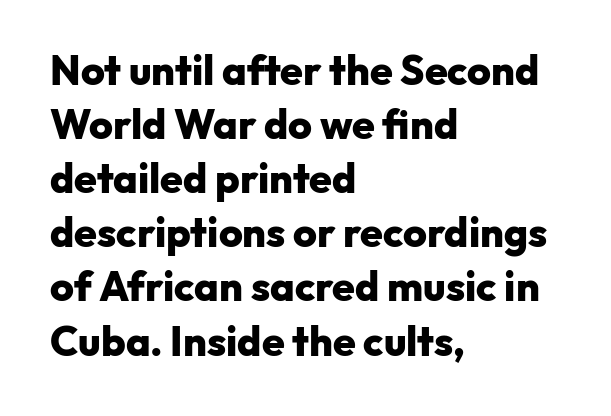
Q: Is the text bold? A: Yes.
Q: Is the text italic (slanted)? A: No, it is upright.
Q: Is the typeface a serif or a sans-serif typeface? A: Sans-serif.
Q: Is the text underlined? A: No.
Q: How is the paragraph aligned? A: Left-aligned.
Q: Is the spacing between letters normal or unusually wide? A: Normal.
Q: Is the spacing between lines tight, normal or loose? A: Normal.
Q: Width (condensed, normal, or wide)? A: Normal.
Q: Stroke contrast? A: Low.
Q: x-height? A: Medium.
Q: Monospaced? A: No.
